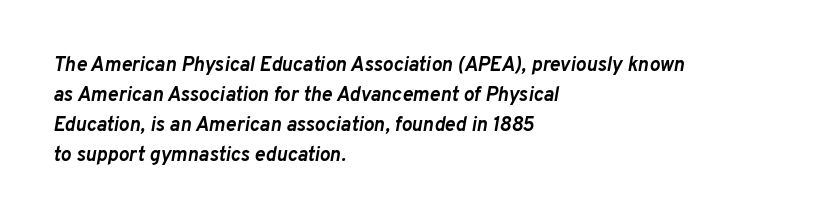
Q: Is the text bold? A: Yes.
Q: Is the text italic (slanted)? A: Yes, it leans right by about 10 degrees.
Q: Is the text underlined? A: No.
Q: How is the paragraph aligned? A: Left-aligned.
Q: Is the spacing between letters normal or unusually wide? A: Normal.
Q: Is the spacing between lines tight, normal or loose? A: Normal.
